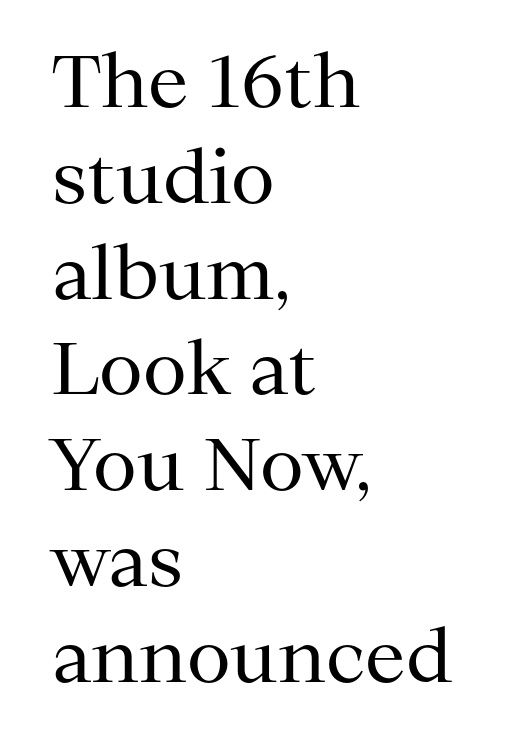
Q: Is the text bold? A: No.
Q: Is the text italic (slanted)? A: No, it is upright.
Q: Is the typeface a serif or a sans-serif typeface? A: Serif.
Q: Is the text underlined? A: No.
Q: How is the paragraph aligned? A: Left-aligned.
Q: Is the spacing between letters normal or unusually wide? A: Normal.
Q: Is the spacing between lines tight, normal or loose? A: Normal.
Q: Width (condensed, normal, or wide)? A: Normal.
Q: Stroke contrast? A: Medium.
Q: x-height? A: Medium.
Q: Monospaced? A: No.
